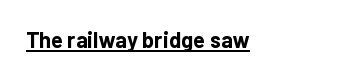
{"italic": "no", "bold": "yes", "underline": "yes", "letter_spacing": "normal", "letter_spacing_em": 0.0, "glyph_px": 22}
